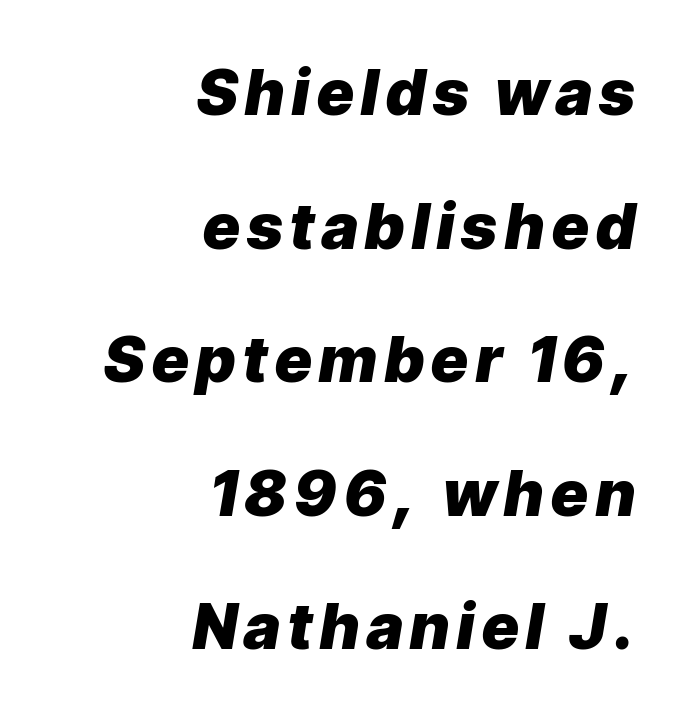
{"italic": "yes", "lean": "right", "slant_degrees": 9, "bold": "yes", "weight": "heavy", "width": "normal", "stroke_contrast": "low", "x_height": "medium", "monospaced": "no", "underline": "no", "align": "right", "line_spacing": "loose", "line_spacing_ratio": 2.12, "glyph_px": 63}
